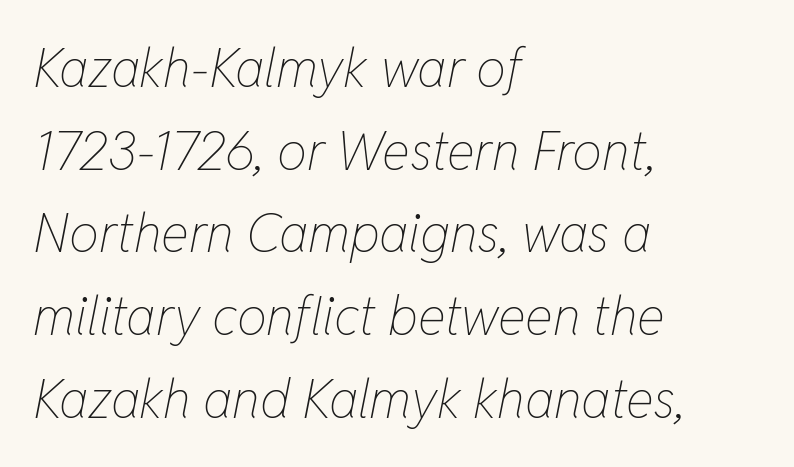
The image shows 53 px thin, condensed type, italic (leaning right); set left-aligned, normal line spacing (1.56x), normal letter spacing, not underlined; low stroke contrast and a medium x-height.
